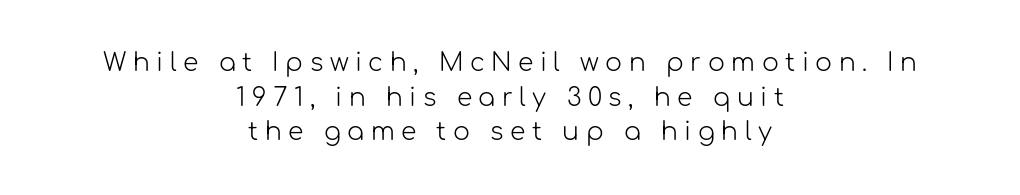
{"italic": "no", "bold": "no", "underline": "no", "align": "center", "line_spacing": "normal", "line_spacing_ratio": 1.39, "letter_spacing": "wide", "letter_spacing_em": 0.26, "glyph_px": 25}
